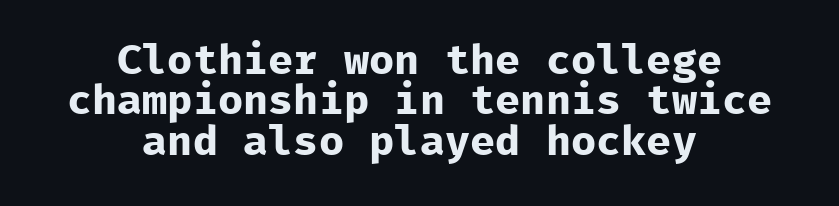
I'd describe the lettering as bold — thick and assertive. Think of a typewriter: that constant character pitch is what you see here. Examine the stroke ends and you'll find no serifs. Centered paragraph, ragged on both sides. Students, observe: this is what under-led, compact text looks like. Lines of text with bare space underneath.
